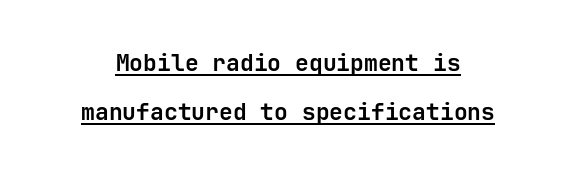
Q: Is the text bold? A: Yes.
Q: Is the text italic (slanted)? A: No, it is upright.
Q: Is the text underlined? A: Yes.
Q: Is the spacing between letters normal or unusually wide? A: Normal.
Q: Is the spacing between lines tight, normal or loose? A: Loose.
